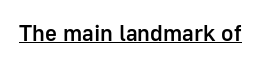
The image shows 23 px text type, upright; set normal letter spacing, underlined.
